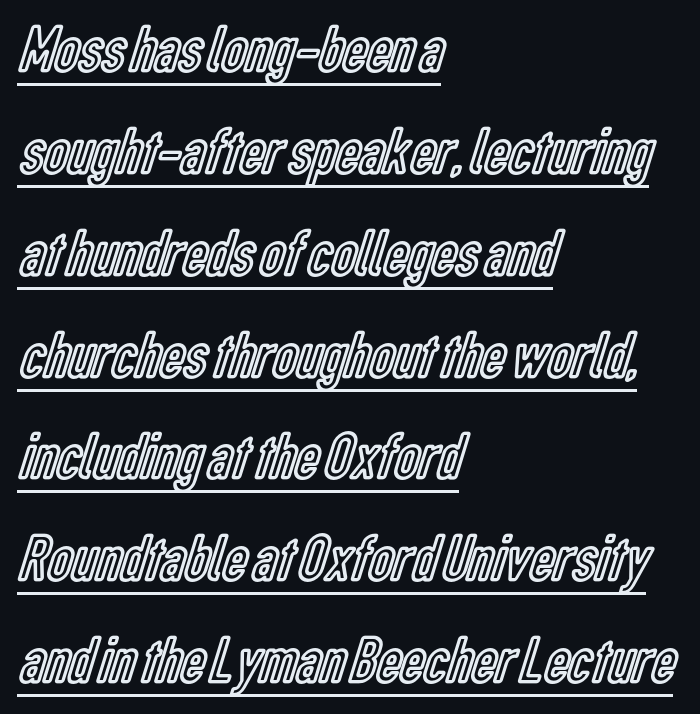
{"width": "condensed", "x_height": "medium", "monospaced": "no", "underline": "yes", "align": "left", "line_spacing": "normal", "line_spacing_ratio": 1.52, "letter_spacing": "normal", "letter_spacing_em": 0.0, "glyph_px": 67}
